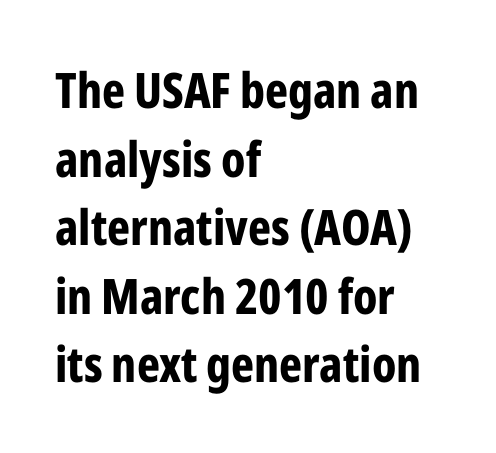
The image shows 49 px bold, condensed sans-serif type, upright; set left-aligned, normal line spacing (1.4x), normal letter spacing, not underlined; low stroke contrast and a medium x-height.
